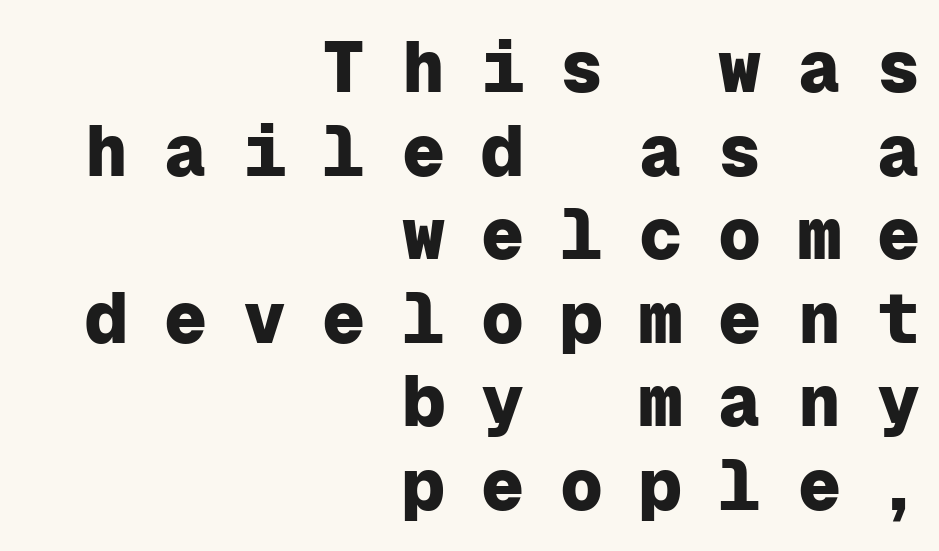
Q: Is the text bold? A: Yes.
Q: Is the text italic (slanted)? A: No, it is upright.
Q: Is the typeface a serif or a sans-serif typeface? A: Sans-serif.
Q: Is the text underlined? A: No.
Q: How is the paragraph aligned? A: Right-aligned.
Q: Is the spacing between letters normal or unusually wide? A: Unusually wide.
Q: Width (condensed, normal, or wide)? A: Normal.
Q: Stroke contrast? A: Low.
Q: x-height? A: Medium.
Q: Monospaced? A: Yes.
